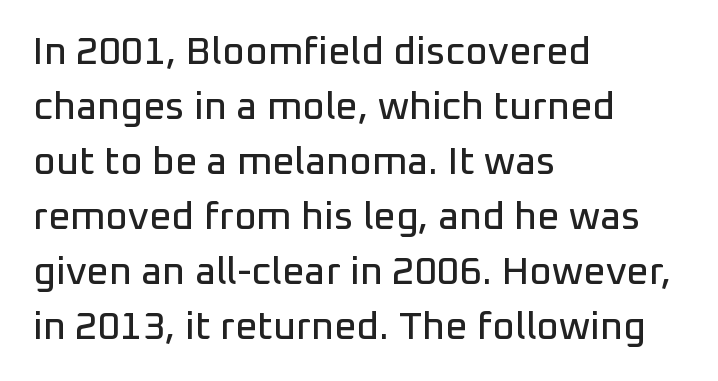
Q: Is the text italic (slanted)? A: No, it is upright.
Q: Is the typeface a serif or a sans-serif typeface? A: Sans-serif.
Q: Is the text underlined? A: No.
Q: How is the paragraph aligned? A: Left-aligned.
Q: Is the spacing between letters normal or unusually wide? A: Normal.
Q: Is the spacing between lines tight, normal or loose? A: Normal.
Q: Width (condensed, normal, or wide)? A: Normal.
Q: Stroke contrast? A: Low.
Q: x-height? A: Medium.
Q: Monospaced? A: No.
